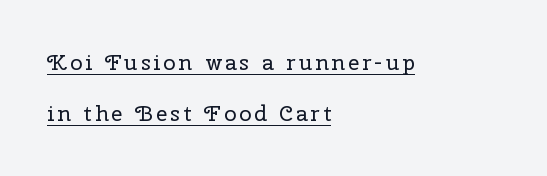
Q: Is the text bold? A: No.
Q: Is the text italic (slanted)? A: No, it is upright.
Q: Is the text underlined? A: Yes.
Q: How is the paragraph aligned? A: Left-aligned.
Q: Is the spacing between lines tight, normal or loose? A: Loose.
